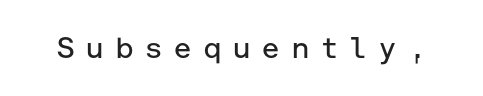
The image shows 29 px regular-weight sans-serif type, upright; set unusually wide letter spacing (+0.35 em), not underlined; low stroke contrast and a medium x-height.
